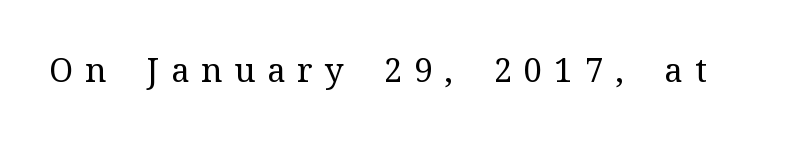
Q: Is the text bold? A: No.
Q: Is the text italic (slanted)? A: No, it is upright.
Q: Is the typeface a serif or a sans-serif typeface? A: Serif.
Q: Is the text underlined? A: No.
Q: Is the spacing between letters normal or unusually wide? A: Unusually wide.
Q: Width (condensed, normal, or wide)? A: Normal.
Q: Stroke contrast? A: Medium.
Q: x-height? A: Medium.
Q: Monospaced? A: No.
